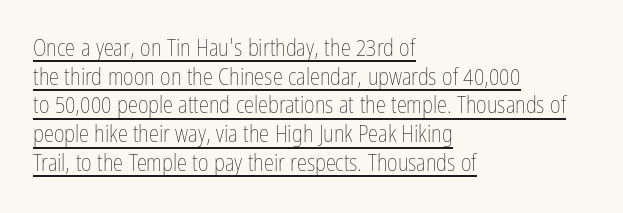
You could call the tracking neutral — neither tight nor loose. Does the lettering tilt? It doesn't — this is upright. Weight: regular or lighter. Reading down the block, your eye returns to a fixed left position each line. The glyphs are accompanied by a horizontal stroke just below them. Reading down the column, the eye jumps a familiar distance to each next line.
